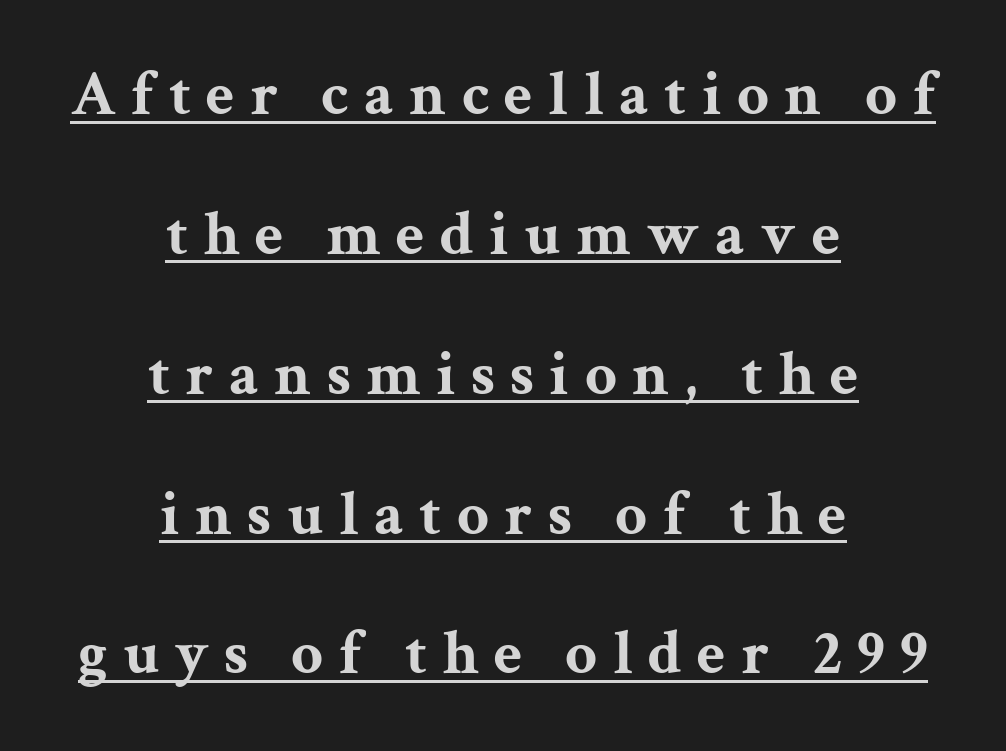
Q: Is the text bold? A: Yes.
Q: Is the text italic (slanted)? A: No, it is upright.
Q: Is the typeface a serif or a sans-serif typeface? A: Serif.
Q: Is the text underlined? A: Yes.
Q: How is the paragraph aligned? A: Centered.
Q: Is the spacing between letters normal or unusually wide? A: Unusually wide.
Q: Is the spacing between lines tight, normal or loose? A: Loose.
Q: Width (condensed, normal, or wide)? A: Wide.
Q: Stroke contrast? A: Medium.
Q: x-height? A: Medium.
Q: Monospaced? A: No.
